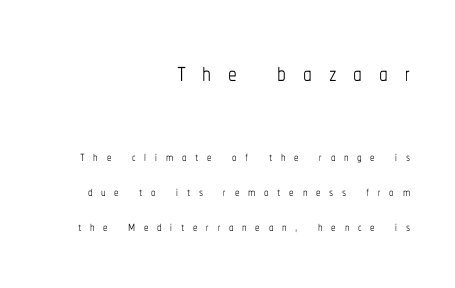
The image shows 35 px thin, condensed type, upright; set right-aligned, loose line spacing (1.96x), unusually wide letter spacing (+0.48 em), not underlined; the first (top) block is 1.94x larger; low stroke contrast and a medium x-height.
